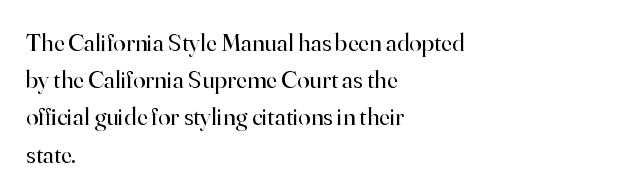
Each new line begins a customary step beneath the previous one. In CSS terms this would be text-align: left. Every character sits straight up, as roman type does. Inter-character spacing is left at the font's built-in metrics.
